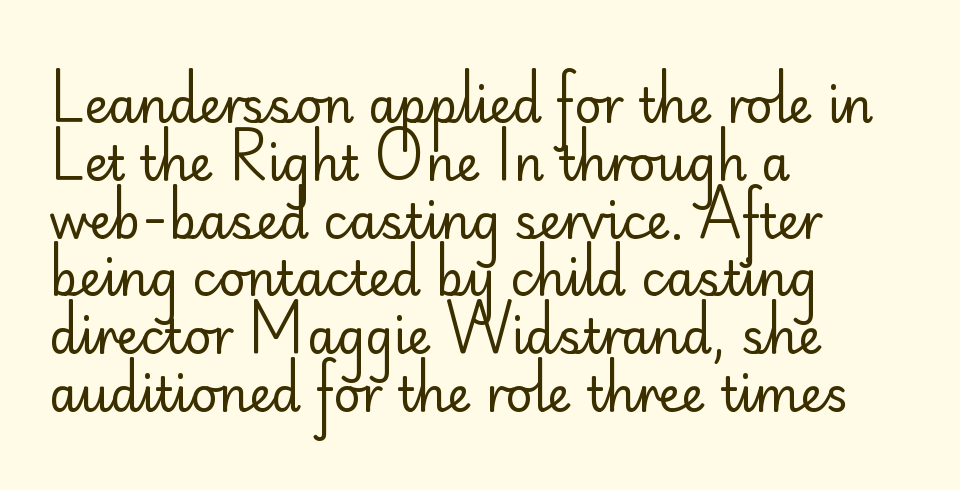
The image shows 47 px regular-weight sans-serif type, upright; set left-aligned, line spacing 1.23x, normal letter spacing, not underlined; low stroke contrast and a small x-height.
